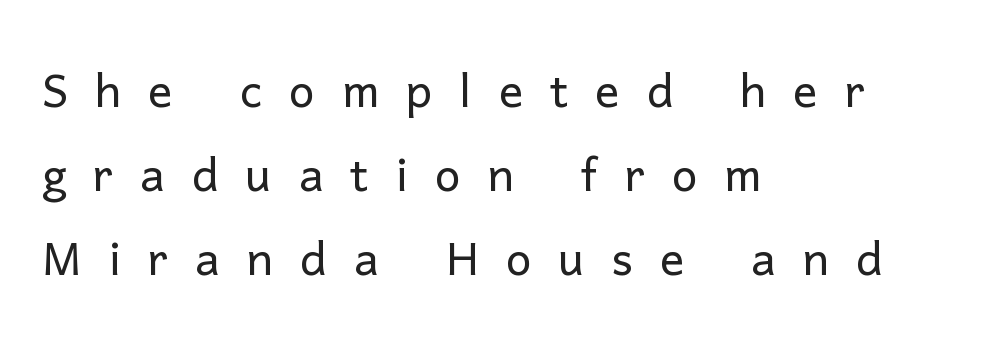
Letters have the restrained weight of plain body copy at most. The leading is moderate, giving the passage an even texture. The axis of the letterforms is exactly vertical. These lines have a slow, spaced-out rhythm from letter to letter. Type without underlining.
